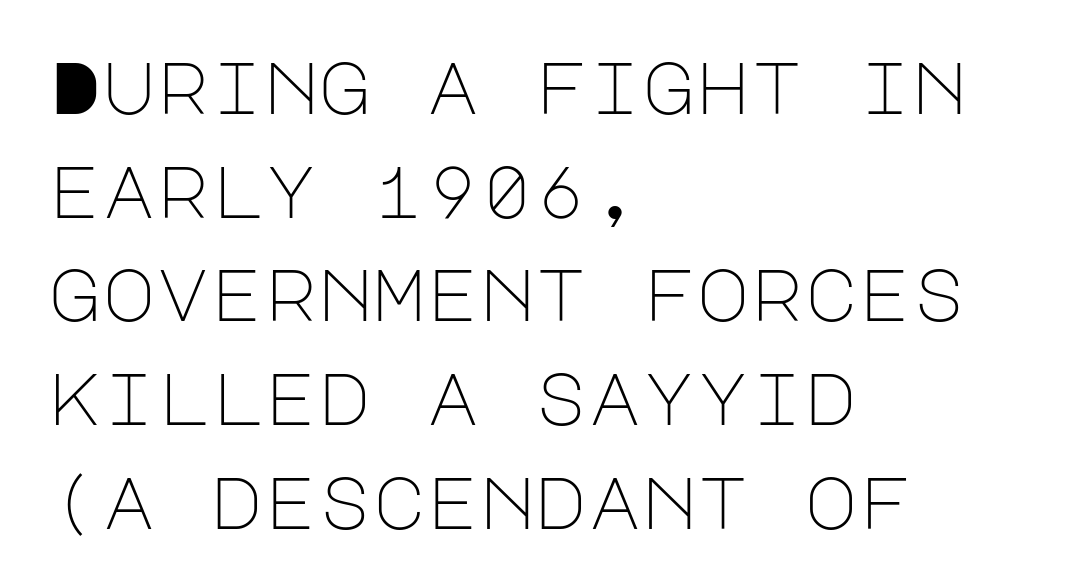
{"serif": "no", "italic": "no", "bold": "no", "weight": "light", "width": "normal", "stroke_contrast": "low", "x_height": "large", "underline": "no", "align": "left", "line_spacing": "normal", "line_spacing_ratio": 1.42, "letter_spacing": "normal", "letter_spacing_em": 0.0, "glyph_px": 73}
